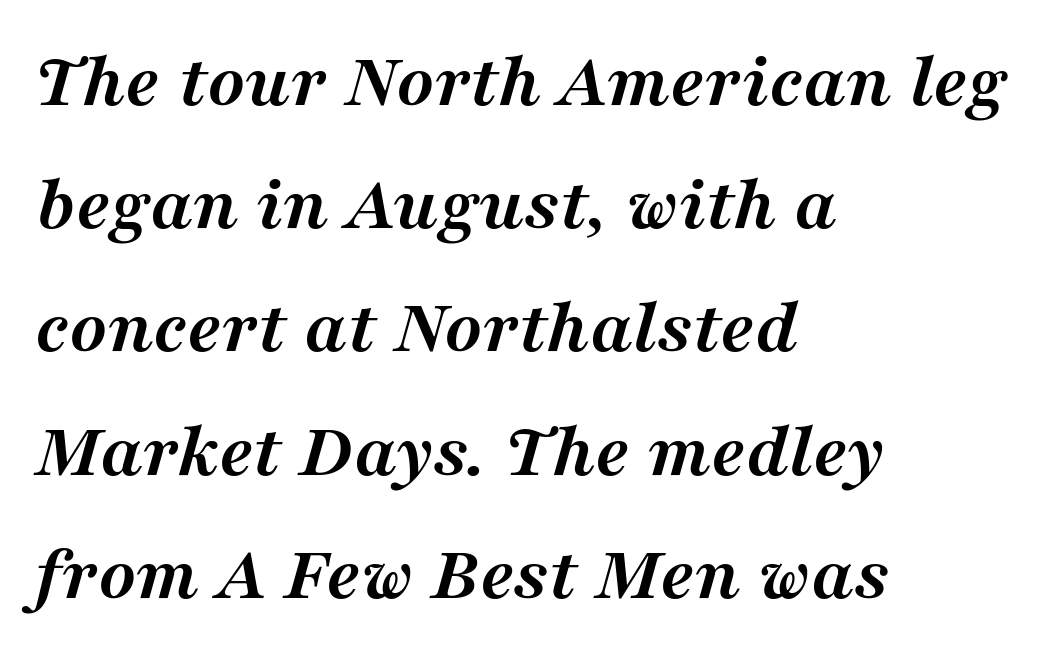
The image shows 79 px semibold serif type, italic (leaning right); set left-aligned, normal line spacing (1.56x), normal letter spacing, not underlined; medium stroke contrast and a medium x-height.
